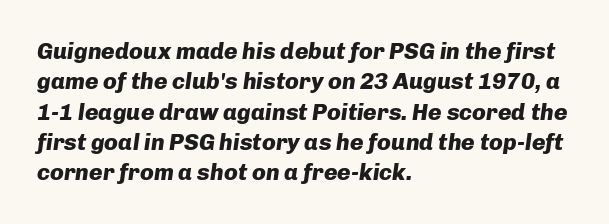
Q: Is the text bold? A: Yes.
Q: Is the text italic (slanted)? A: Yes, it leans right by about 8 degrees.
Q: Is the text underlined? A: No.
Q: How is the paragraph aligned? A: Left-aligned.
Q: Is the spacing between letters normal or unusually wide? A: Normal.
Q: Is the spacing between lines tight, normal or loose? A: Normal.
